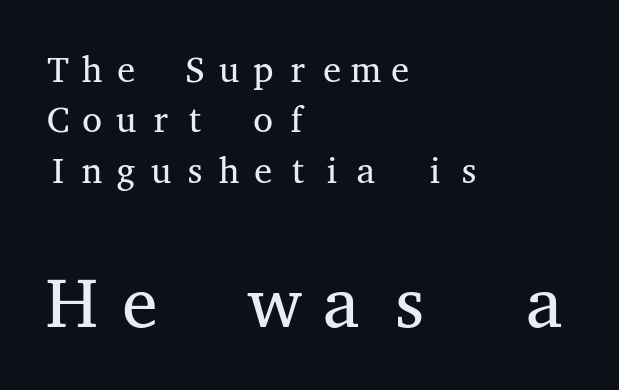
The image shows 71 px regular-weight, wide serif type, upright, monospaced; set left-aligned, normal line spacing (1.4x), not underlined; the second (bottom) block is 1.97x larger; medium stroke contrast and a medium x-height.
